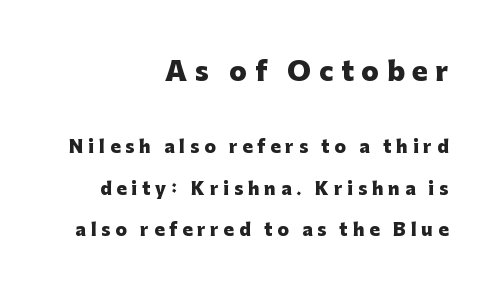
The image shows 26 px bold type, upright; set right-aligned, loose line spacing (2.44x), unusually wide letter spacing (+0.29 em), not underlined; the first (top) block is 1.53x larger.
